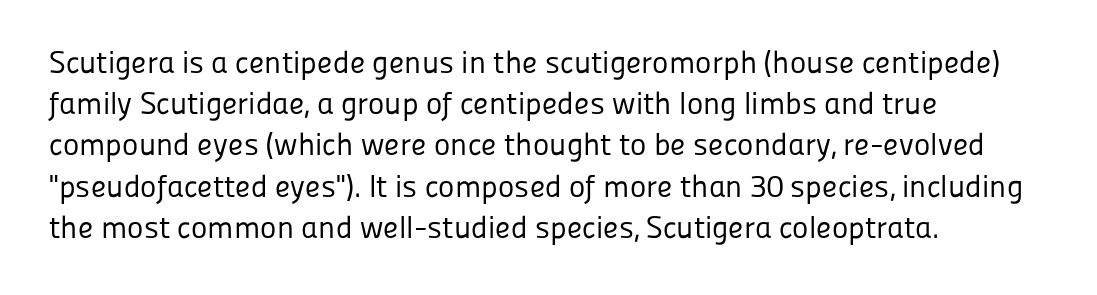
The image shows 31 px regular-weight sans-serif type, upright; set left-aligned, normal line spacing (1.33x), normal letter spacing, not underlined; low stroke contrast and a medium x-height.
